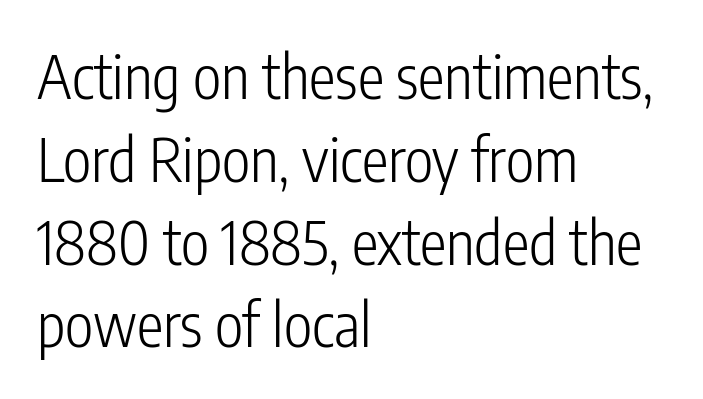
{"serif": "no", "italic": "no", "bold": "no", "weight": "light", "width": "condensed", "stroke_contrast": "low", "x_height": "medium", "monospaced": "no", "underline": "no", "align": "left", "line_spacing": "normal", "line_spacing_ratio": 1.38, "letter_spacing": "normal", "letter_spacing_em": 0.0, "glyph_px": 60}
